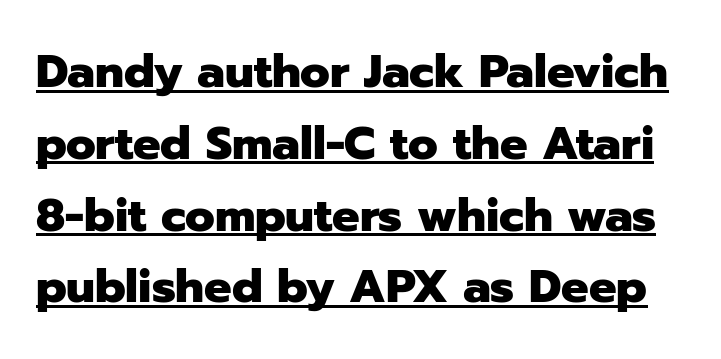
Nothing sits at the stroke ends, so this counts as sans-serif. These lines sit exactly where default settings would place them. The line texture is even and compact thanks to regular tracking. The rendering uses a bold face; every stroke is thick and dark. A typesetter would call this proportional, since set widths differ per character.
